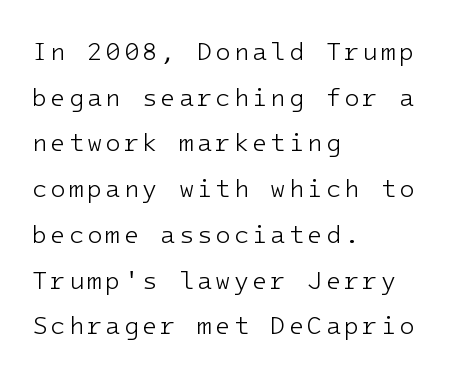
Q: Is the text bold? A: No.
Q: Is the text italic (slanted)? A: No, it is upright.
Q: Is the text underlined? A: No.
Q: How is the paragraph aligned? A: Left-aligned.
